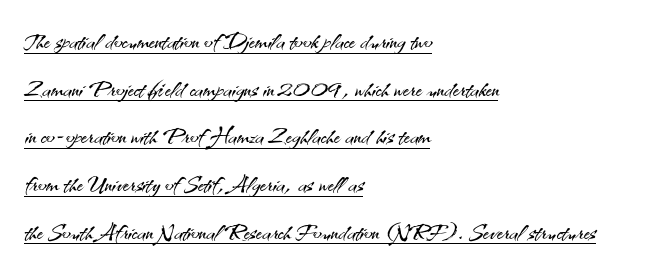
I'd call this a sans setting — the letters go barefoot. The compositor pushed each line to the left boundary. Note the varied advance widths — an 'i' is clearly narrower than an 'm'. The designer left line spacing at the default. Decoration check: the copy is underlined.
